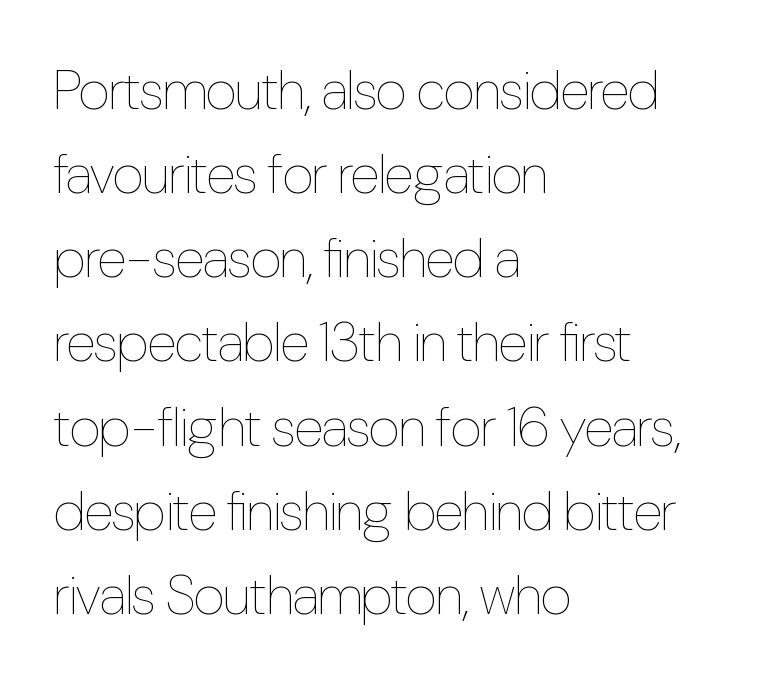
You could not count columns in this text — the font is proportionally spaced. Line beginnings align vertically; line endings do not. Each new line begins a customary step beneath the previous one. Is this a heavy cut? Hardly; it is regular or lighter. The type is set solid horizontally, with unmodified tracking. Type without underlining.
